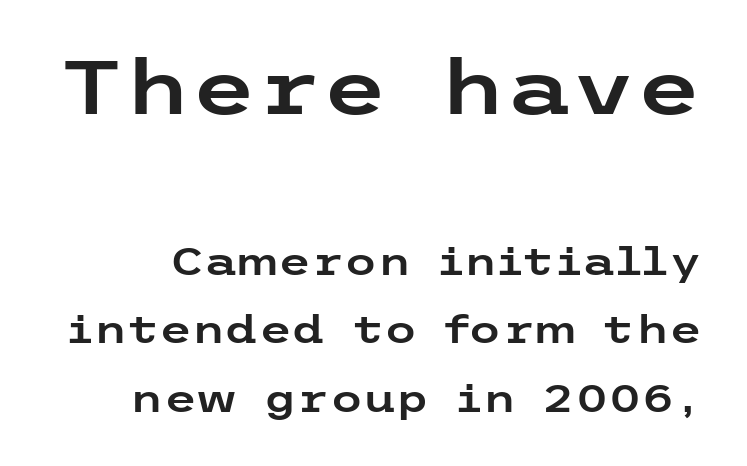
Q: Is the text italic (slanted)? A: No, it is upright.
Q: Is the typeface a serif or a sans-serif typeface? A: Sans-serif.
Q: Is the text underlined? A: No.
Q: Is the spacing between letters normal or unusually wide? A: Normal.
Q: Which block of text is set in a larger size, the first (top) or the second (bottom)? A: The first (top) one.
Q: Width (condensed, normal, or wide)? A: Wide.
Q: Stroke contrast? A: Low.
Q: x-height? A: Medium.
